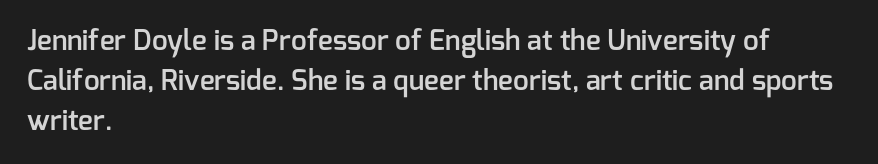
The image shows 28 px semibold sans-serif type, upright; set left-aligned, normal line spacing (1.43x), normal letter spacing, not underlined; low stroke contrast and a medium x-height.
